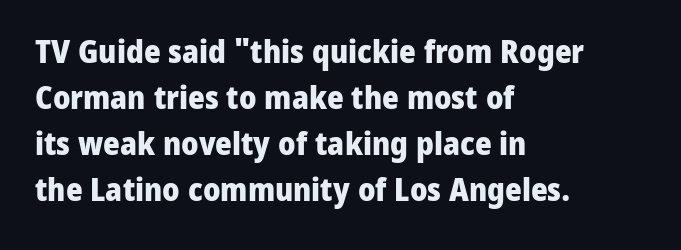
Q: Is the text bold? A: Yes.
Q: Is the text italic (slanted)? A: No, it is upright.
Q: Is the typeface a serif or a sans-serif typeface? A: Sans-serif.
Q: Is the text underlined? A: No.
Q: How is the paragraph aligned? A: Left-aligned.
Q: Is the spacing between letters normal or unusually wide? A: Normal.
Q: Is the spacing between lines tight, normal or loose? A: Normal.
Q: Width (condensed, normal, or wide)? A: Normal.
Q: Stroke contrast? A: Low.
Q: x-height? A: Medium.
Q: Monospaced? A: No.
